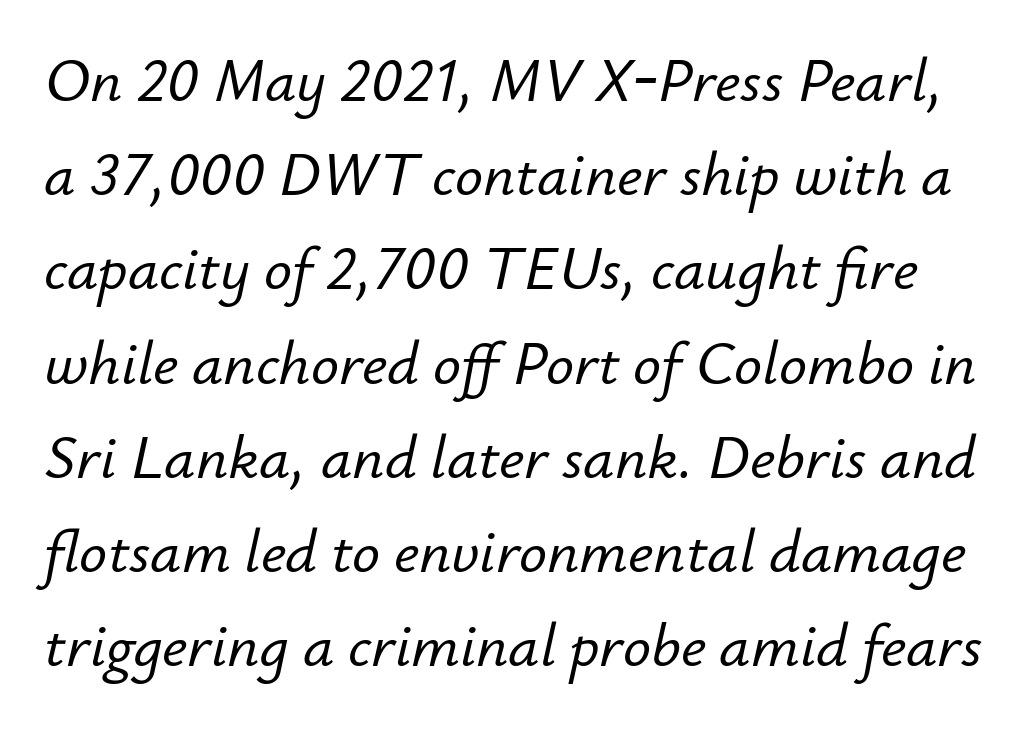
Horizontal bands of white between lines are of average thickness. The letters are slanted; this is an italic face. The area under the type is left untouched. You could not count columns in this text — the font is proportionally spaced.
